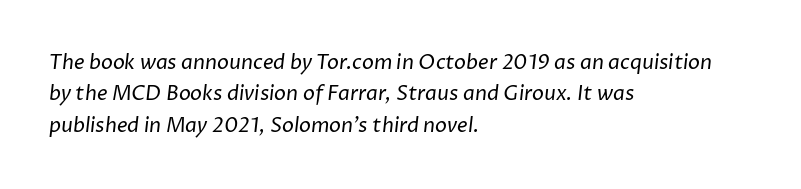
Reading down the block, your eye returns to a fixed left position each line. The passage shown is not bold in any degree. The space beneath each line is pristine and unruled. Reading down the column, the eye jumps a familiar distance to each next line. Inter-character spacing is left at the font's built-in metrics.
